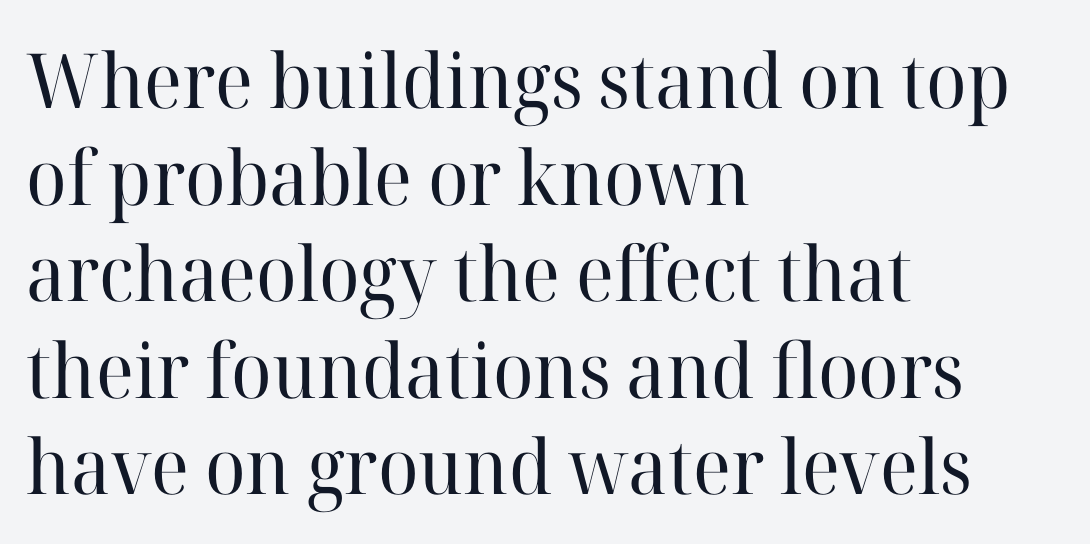
Q: Is the text bold? A: No.
Q: Is the text italic (slanted)? A: No, it is upright.
Q: Is the typeface a serif or a sans-serif typeface? A: Serif.
Q: Is the text underlined? A: No.
Q: How is the paragraph aligned? A: Left-aligned.
Q: Is the spacing between letters normal or unusually wide? A: Normal.
Q: Is the spacing between lines tight, normal or loose? A: Normal.
Q: Width (condensed, normal, or wide)? A: Normal.
Q: Stroke contrast? A: High.
Q: x-height? A: Medium.
Q: Monospaced? A: No.
